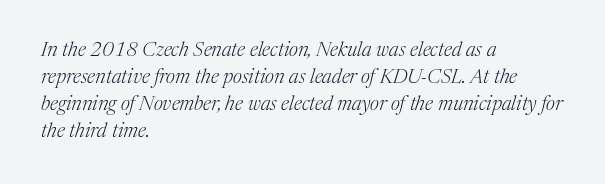
{"italic": "yes", "lean": "right", "slant_degrees": 17, "bold": "no", "underline": "no", "align": "left", "line_spacing": "normal", "line_spacing_ratio": 1.35, "letter_spacing": "normal", "letter_spacing_em": 0.0, "glyph_px": 20}
